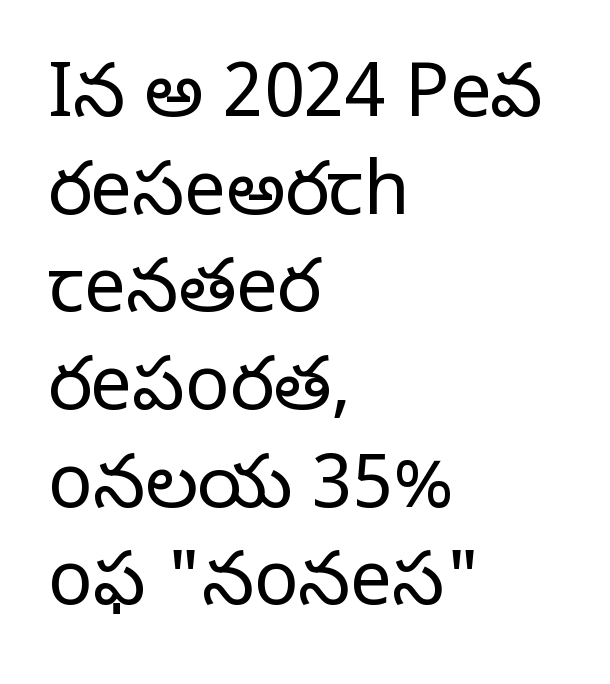
The image shows 74 px regular-weight serif type, upright; set left-aligned, normal line spacing (1.32x), normal letter spacing, not underlined; low stroke contrast and a large x-height.
